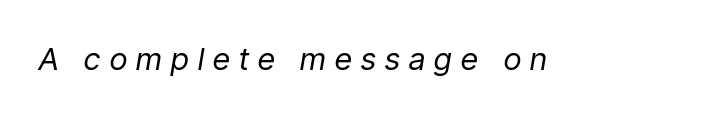
The image shows 31 px regular-weight, condensed type, italic (leaning right); set unusually wide letter spacing (+0.3 em), not underlined; low stroke contrast and a medium x-height.
